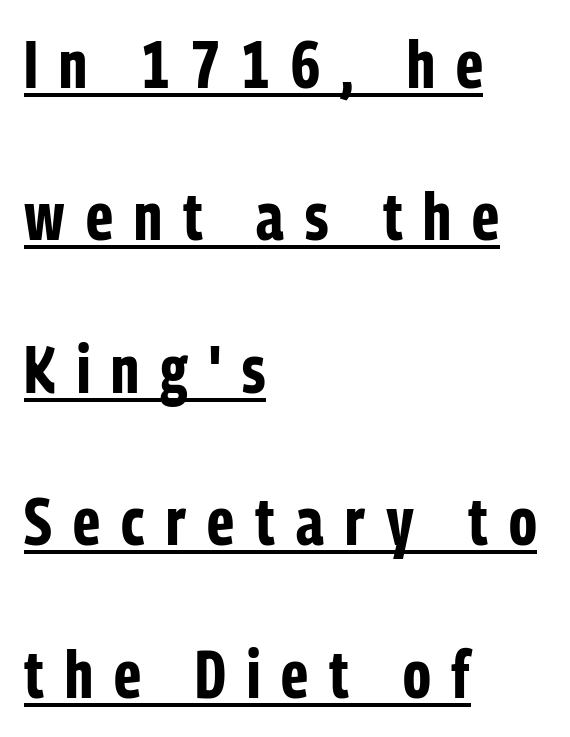
The image shows 66 px bold, condensed sans-serif type, upright; set left-aligned, loose line spacing (2.31x), unusually wide letter spacing (+0.32 em), underlined; low stroke contrast and a medium x-height.
